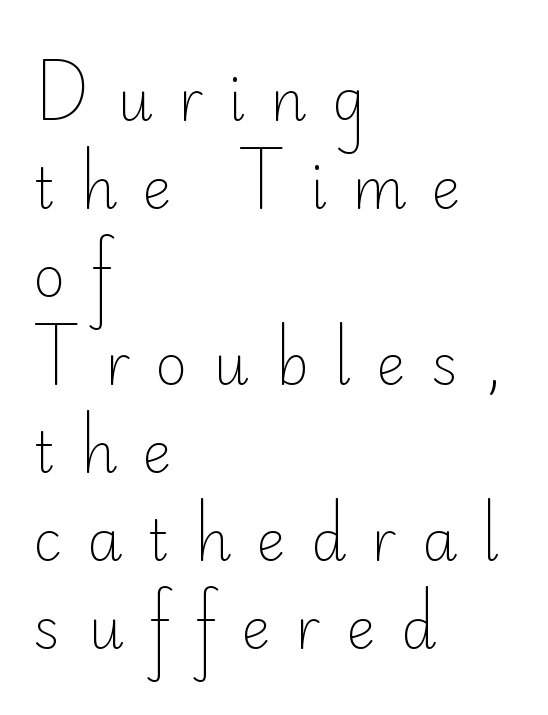
Q: Is the text bold? A: No.
Q: Is the text italic (slanted)? A: No, it is upright.
Q: Is the typeface a serif or a sans-serif typeface? A: Sans-serif.
Q: Is the text underlined? A: No.
Q: How is the paragraph aligned? A: Left-aligned.
Q: Is the spacing between letters normal or unusually wide? A: Unusually wide.
Q: Is the spacing between lines tight, normal or loose? A: Normal.
Q: Width (condensed, normal, or wide)? A: Normal.
Q: Stroke contrast? A: Low.
Q: x-height? A: Small.
Q: Monospaced? A: No.
